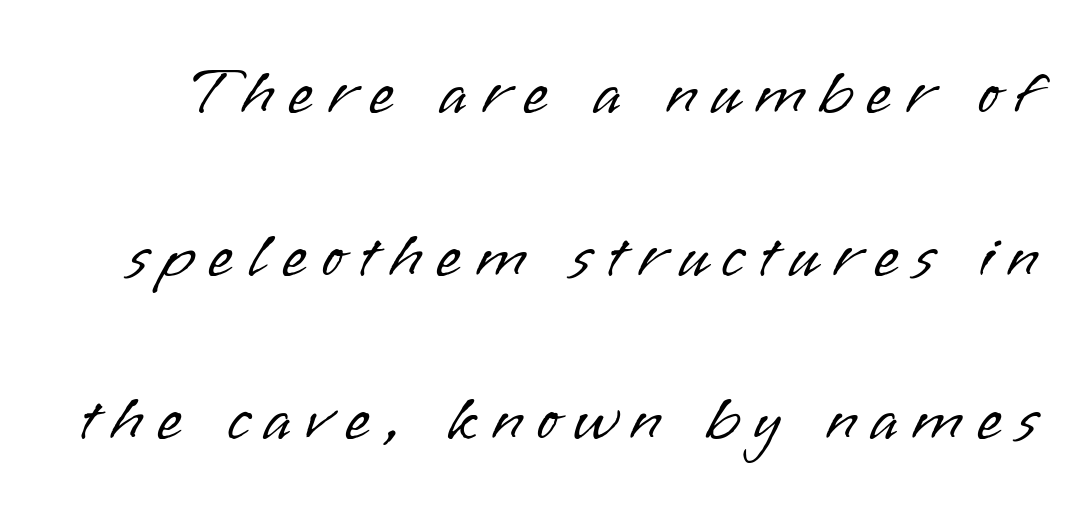
{"serif": "no", "bold": "no", "weight": "light", "width": "normal", "stroke_contrast": "low", "x_height": "small", "monospaced": "no", "underline": "no", "line_spacing": "loose", "line_spacing_ratio": 2.47, "letter_spacing": "wide", "letter_spacing_em": 0.21, "glyph_px": 66}
